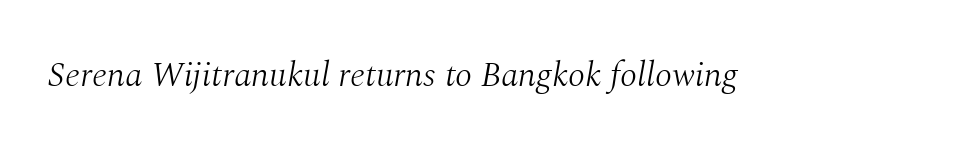
Looks like regular typesetting: each glyph gets only the width it needs. Type without underlining. Check where the strokes stop: tiny serifs finish them off. This sample uses plain, unmodified letter spacing.
